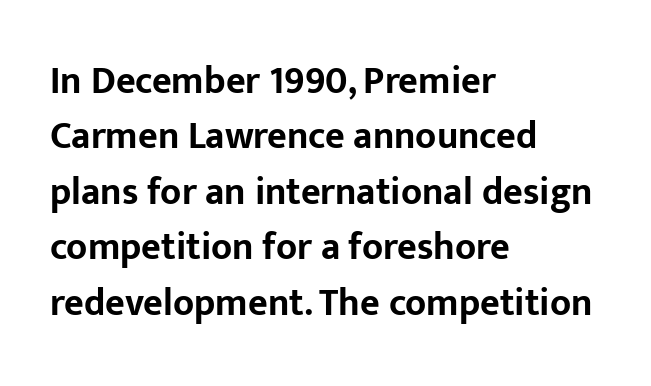
The image shows 38 px bold sans-serif type, upright; set left-aligned, normal line spacing (1.46x), normal letter spacing, not underlined; low stroke contrast and a medium x-height.
